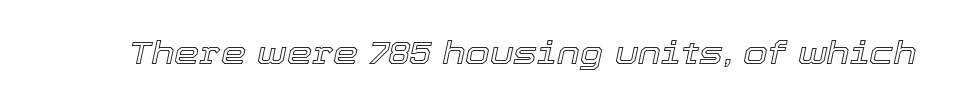
Is this a fixed-width face? No — the glyphs have proportional, varying widths. In terms of posture, this sample is oblique. This rendering leaves character spacing at its baseline value. Each row of text sits above clean, open space.
